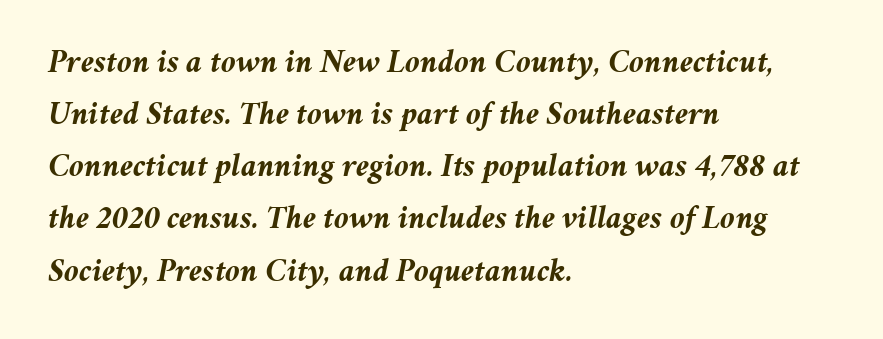
{"italic": "yes", "lean": "right", "slant_degrees": 11, "bold": "yes", "weight": "semibold", "width": "normal", "stroke_contrast": "medium", "x_height": "medium", "monospaced": "no", "underline": "no", "align": "left", "line_spacing": "normal", "line_spacing_ratio": 1.58, "letter_spacing": "normal", "letter_spacing_em": 0.0, "glyph_px": 33}
